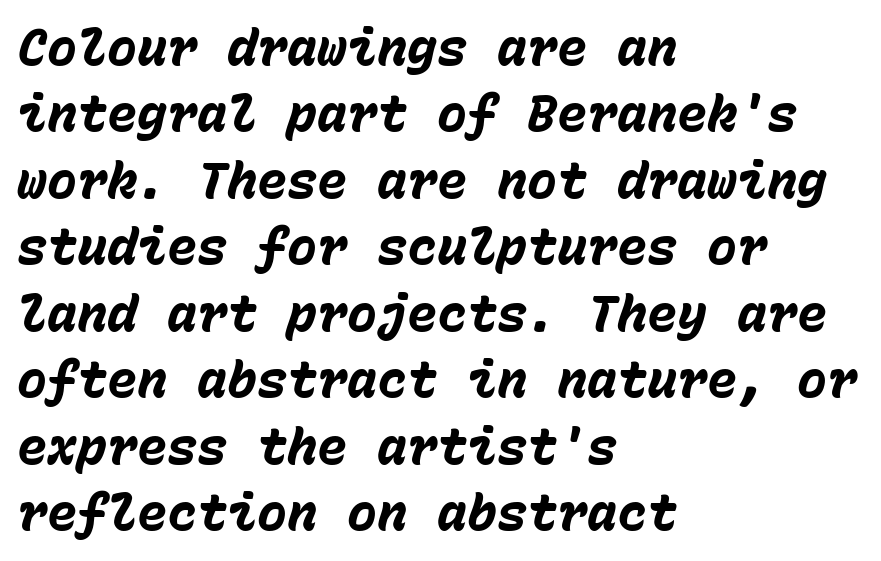
Q: Is the text bold? A: Yes.
Q: Is the text italic (slanted)? A: Yes, it leans right by about 15 degrees.
Q: Is the text underlined? A: No.
Q: How is the paragraph aligned? A: Left-aligned.
Q: Is the spacing between letters normal or unusually wide? A: Normal.
Q: Is the spacing between lines tight, normal or loose? A: Normal.
Q: Width (condensed, normal, or wide)? A: Normal.
Q: Stroke contrast? A: Low.
Q: x-height? A: Medium.
Q: Monospaced? A: Yes.
